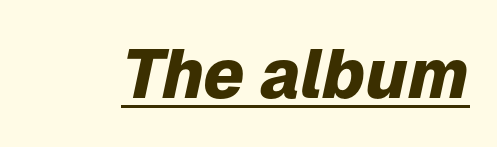
The image shows 69 px heavy type, italic (leaning right); set normal letter spacing, underlined; low stroke contrast and a medium x-height.
